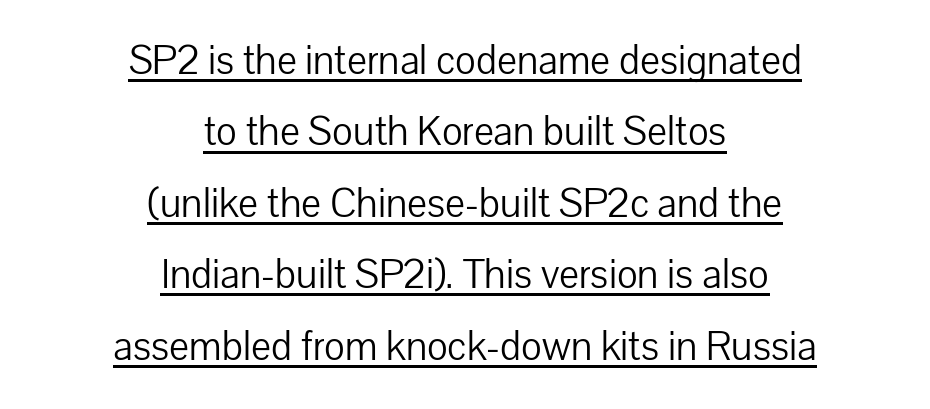
The image shows 42 px light sans-serif type, upright; set centered, normal line spacing (1.7x), normal letter spacing, underlined; low stroke contrast and a medium x-height.
